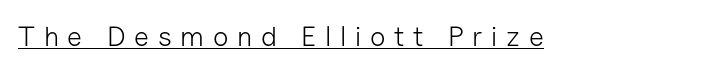
The image shows 28 px light sans-serif type, upright; set unusually wide letter spacing (+0.31 em), underlined; low stroke contrast and a medium x-height.
